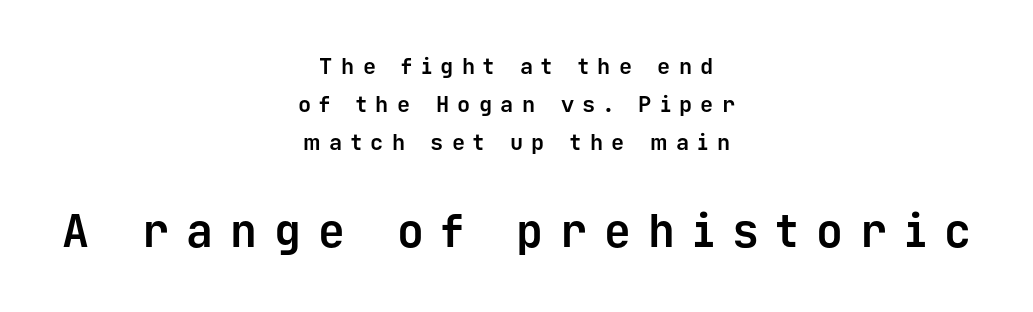
Q: Is the text bold? A: Yes.
Q: Is the text italic (slanted)? A: No, it is upright.
Q: Is the typeface a serif or a sans-serif typeface? A: Sans-serif.
Q: Is the text underlined? A: No.
Q: How is the paragraph aligned? A: Centered.
Q: Is the spacing between letters normal or unusually wide? A: Unusually wide.
Q: Which block of text is set in a larger size, the first (top) or the second (bottom)? A: The second (bottom) one.
Q: Width (condensed, normal, or wide)? A: Normal.
Q: Stroke contrast? A: Low.
Q: x-height? A: Medium.
Q: Monospaced? A: Yes.
